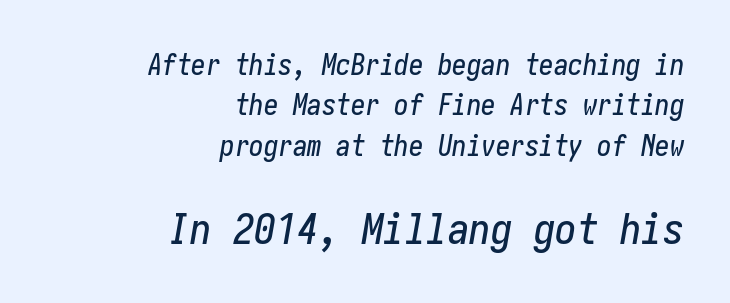
Q: Is the text italic (slanted)? A: Yes, it leans right by about 10 degrees.
Q: Is the text underlined? A: No.
Q: How is the paragraph aligned? A: Right-aligned.
Q: Is the spacing between letters normal or unusually wide? A: Normal.
Q: Is the spacing between lines tight, normal or loose? A: Normal.
Q: Which block of text is set in a larger size, the first (top) or the second (bottom)? A: The second (bottom) one.
Q: Width (condensed, normal, or wide)? A: Condensed.
Q: Stroke contrast? A: Low.
Q: x-height? A: Medium.
